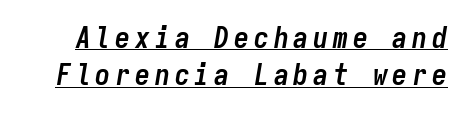
The image shows 30 px semibold, condensed type, italic (leaning right), monospaced; set line spacing 1.24x, underlined; low stroke contrast and a medium x-height.
